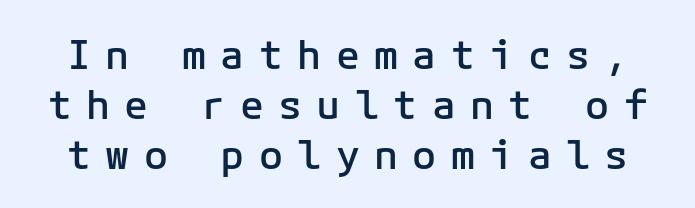
Think of a typewriter: that constant character pitch is what you see here. Observe the absence of serifs on each vertical stroke in this sample. In terms of leading, this rendering sits right in the middle. Firm but not heavy-handed strokes: this text is semibold.
